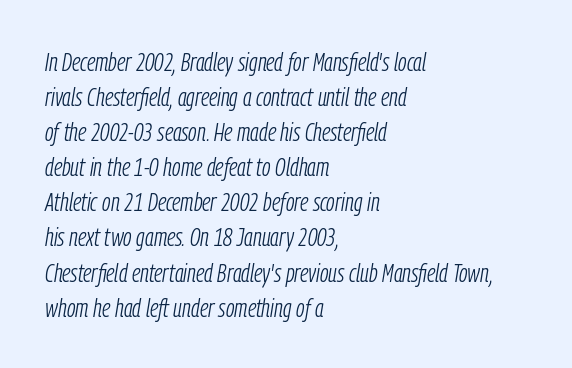
Q: Is the text bold? A: No.
Q: Is the text italic (slanted)? A: Yes, it leans right by about 9 degrees.
Q: Is the text underlined? A: No.
Q: How is the paragraph aligned? A: Left-aligned.
Q: Is the spacing between letters normal or unusually wide? A: Normal.
Q: Is the spacing between lines tight, normal or loose? A: Normal.
